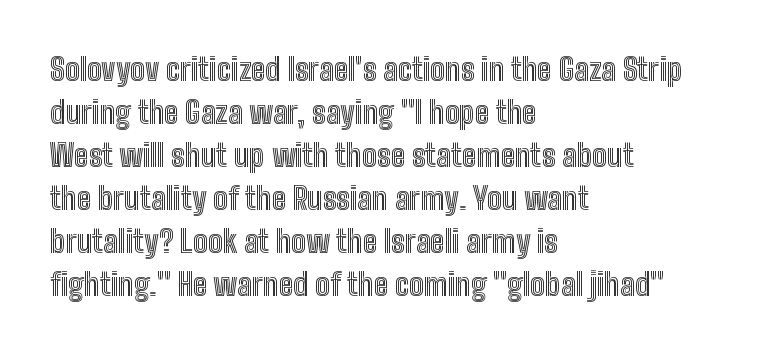
{"italic": "no", "width": "condensed", "x_height": "medium", "monospaced": "no", "underline": "no", "align": "left", "line_spacing": "normal", "line_spacing_ratio": 1.39, "letter_spacing": "normal", "letter_spacing_em": 0.0, "glyph_px": 31}
